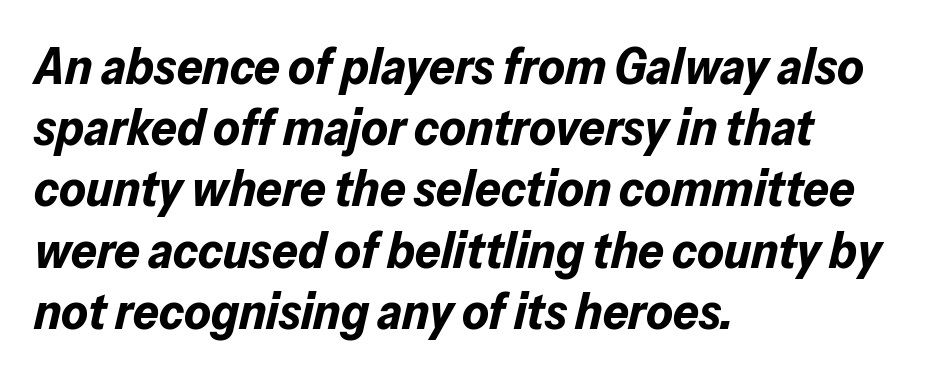
The image shows 51 px bold type, italic (leaning right); set left-aligned, line spacing 1.2x, normal letter spacing, not underlined; low stroke contrast and a medium x-height.
